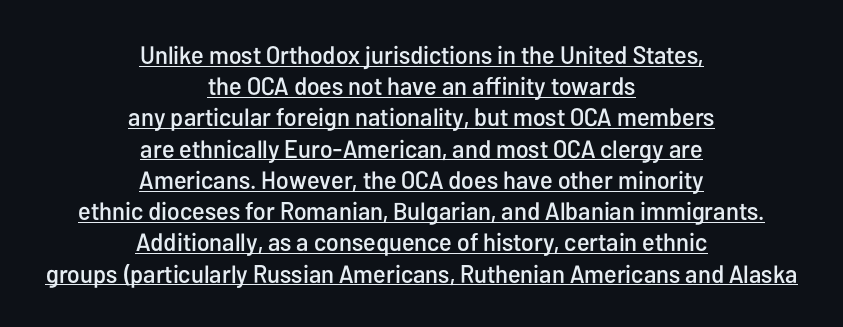
The rendering uses the underline text-decoration. The letterforms sit shoulder to shoulder at normal distance. Leading: standard. Caption: multi-line text, centered on the measure. If you drew a line through each stem, it would be perfectly vertical.
